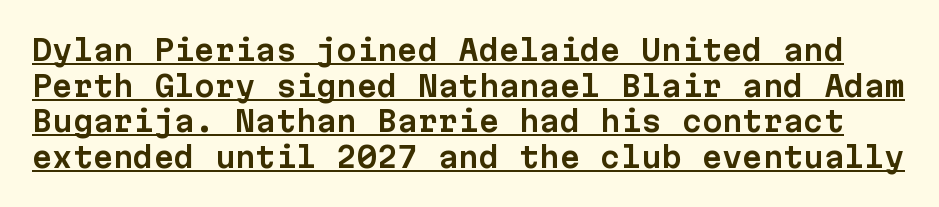
This rendering features underlined lettering. Each letter's strokes conclude bluntly, with no projecting serifs. The type is set solid horizontally, with unmodified tracking. Characters remain perfectly vertical along every line. Every character here occupies the same horizontal width, giving the sample a typewriter-like rhythm.
